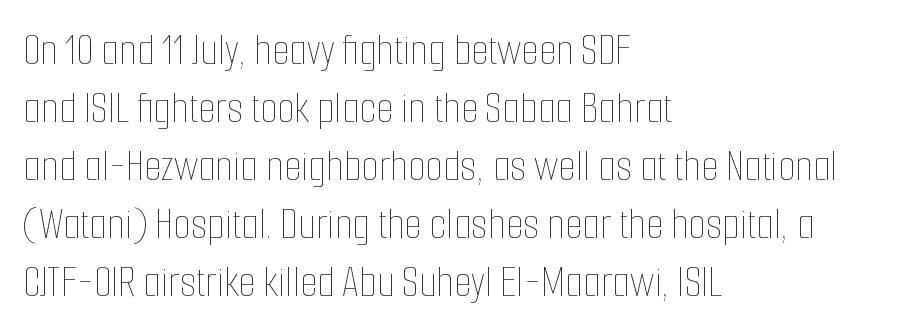
Q: Is the text bold? A: No.
Q: Is the text italic (slanted)? A: No, it is upright.
Q: Is the text underlined? A: No.
Q: How is the paragraph aligned? A: Left-aligned.
Q: Is the spacing between letters normal or unusually wide? A: Normal.
Q: Is the spacing between lines tight, normal or loose? A: Normal.
Q: Width (condensed, normal, or wide)? A: Condensed.
Q: Stroke contrast? A: Low.
Q: x-height? A: Medium.
Q: Monospaced? A: No.
